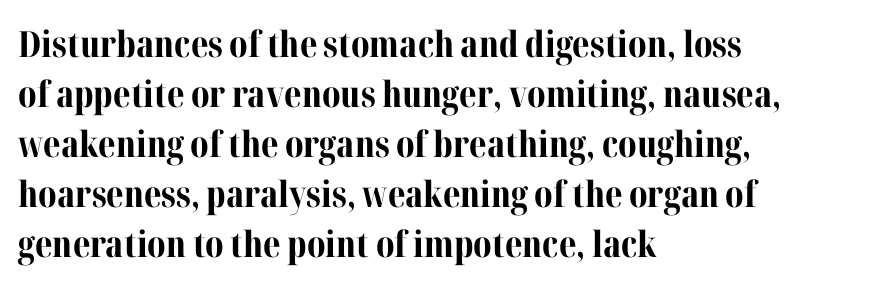
The image shows 36 px bold serif type, upright; set left-aligned, normal line spacing (1.39x), normal letter spacing, not underlined; medium stroke contrast and a medium x-height.
